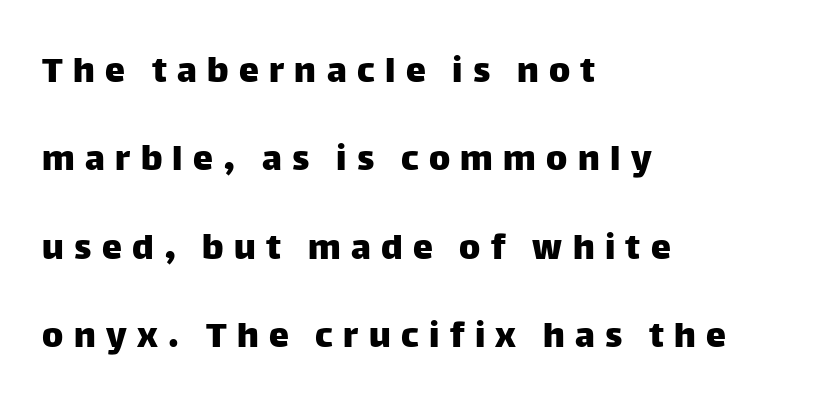
The line-height multiplier appears high, well above default. The tracking reads as deliberately expanded to a designer's eye. The text was rendered using a sans face with plain stroke endings. Think of a printed novel: that variable character pitch is what you see here.
